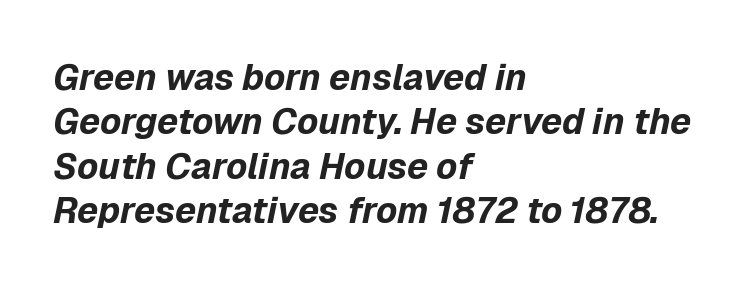
You could not count columns in this text — the font is proportionally spaced. Here the glyphs are tracked normally, forming tight word shapes. The strip under each line holds only bare page. Typesetter's note: full bold, strokes at maximum text heaviness. Teacher's note: observe the even left margin — that is flush-left alignment.
